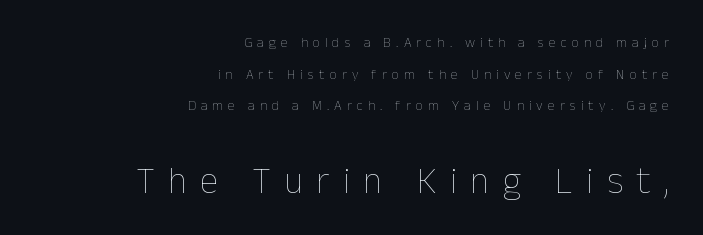
Q: Is the text bold? A: No.
Q: Is the text italic (slanted)? A: No, it is upright.
Q: Is the text underlined? A: No.
Q: How is the paragraph aligned? A: Right-aligned.
Q: Is the spacing between letters normal or unusually wide? A: Unusually wide.
Q: Is the spacing between lines tight, normal or loose? A: Loose.
Q: Which block of text is set in a larger size, the first (top) or the second (bottom)? A: The second (bottom) one.
Q: Width (condensed, normal, or wide)? A: Normal.
Q: Stroke contrast? A: Low.
Q: x-height? A: Medium.
Q: Monospaced? A: No.
